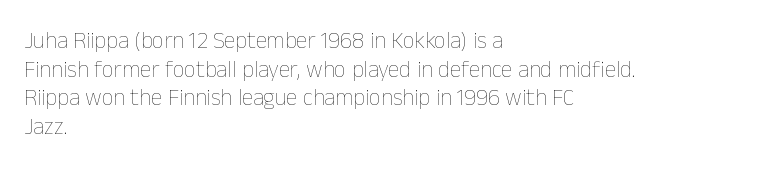
{"italic": "no", "bold": "no", "underline": "no", "align": "left", "line_spacing": "normal", "line_spacing_ratio": 1.25, "letter_spacing": "normal", "letter_spacing_em": 0.0, "glyph_px": 23}
